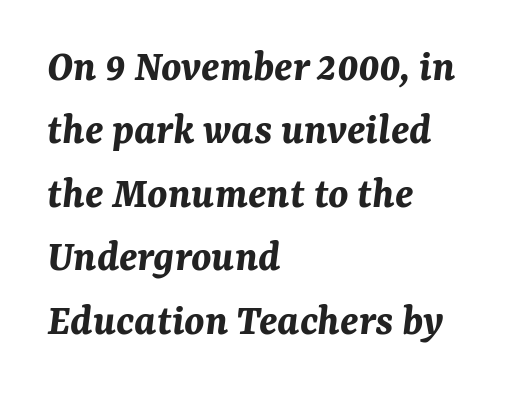
Q: Is the text bold? A: Yes.
Q: Is the text italic (slanted)? A: Yes, it leans right by about 7 degrees.
Q: Is the text underlined? A: No.
Q: How is the paragraph aligned? A: Left-aligned.
Q: Is the spacing between letters normal or unusually wide? A: Normal.
Q: Is the spacing between lines tight, normal or loose? A: Normal.
Q: Width (condensed, normal, or wide)? A: Normal.
Q: Stroke contrast? A: Medium.
Q: x-height? A: Medium.
Q: Monospaced? A: No.
